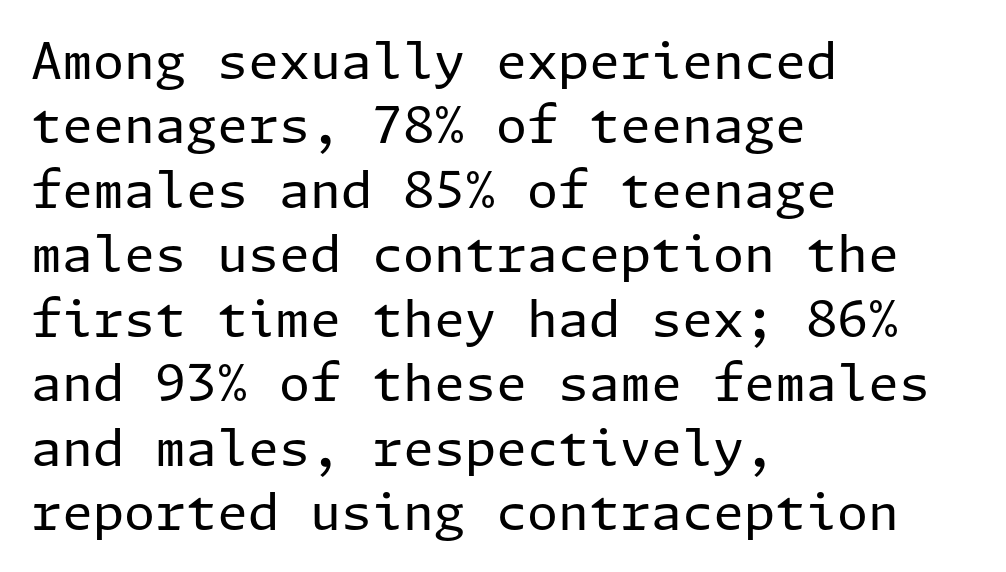
Q: Is the text bold? A: No.
Q: Is the text italic (slanted)? A: No, it is upright.
Q: Is the typeface a serif or a sans-serif typeface? A: Sans-serif.
Q: Is the text underlined? A: No.
Q: How is the paragraph aligned? A: Left-aligned.
Q: Is the spacing between letters normal or unusually wide? A: Normal.
Q: Is the spacing between lines tight, normal or loose? A: Normal.
Q: Width (condensed, normal, or wide)? A: Normal.
Q: Stroke contrast? A: Low.
Q: x-height? A: Medium.
